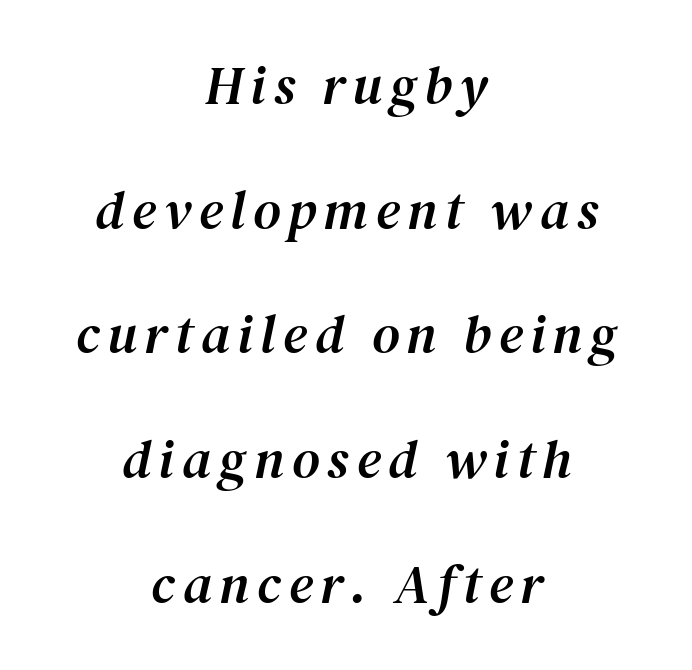
{"serif": "yes", "italic": "yes", "lean": "right", "slant_degrees": 12, "width": "normal", "stroke_contrast": "medium", "x_height": "medium", "monospaced": "no", "underline": "no", "align": "center", "line_spacing": "loose", "line_spacing_ratio": 2.31, "glyph_px": 54}
